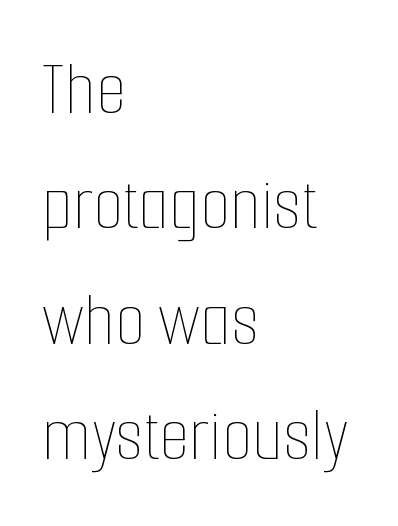
The image shows 78 px thin, condensed type, upright; set left-aligned, normal line spacing (1.48x), normal letter spacing, not underlined; low stroke contrast and a medium x-height.
